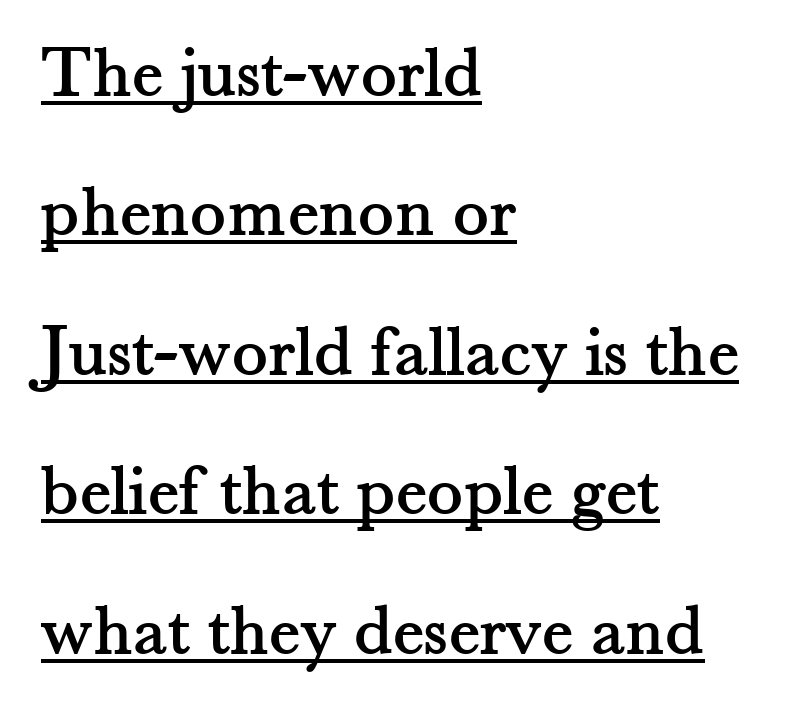
Q: Is the text italic (slanted)? A: No, it is upright.
Q: Is the typeface a serif or a sans-serif typeface? A: Serif.
Q: Is the text underlined? A: Yes.
Q: How is the paragraph aligned? A: Left-aligned.
Q: Is the spacing between letters normal or unusually wide? A: Normal.
Q: Width (condensed, normal, or wide)? A: Normal.
Q: Stroke contrast? A: Medium.
Q: x-height? A: Small.
Q: Monospaced? A: No.
